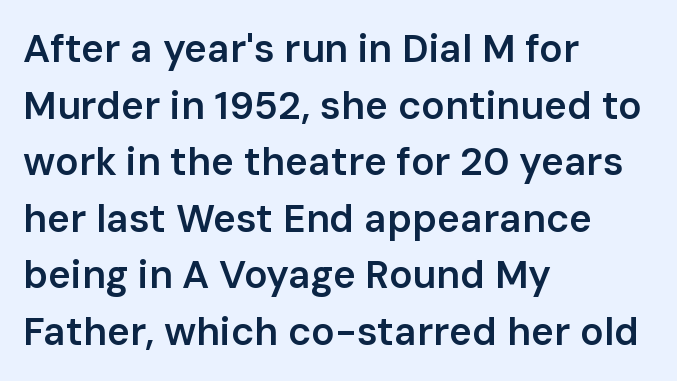
{"serif": "no", "italic": "no", "bold": "semi", "weight": "semibold", "width": "normal", "stroke_contrast": "low", "x_height": "medium", "monospaced": "no", "underline": "no", "align": "left", "line_spacing": "normal", "line_spacing_ratio": 1.45, "letter_spacing": "normal", "letter_spacing_em": 0.0, "glyph_px": 39}
